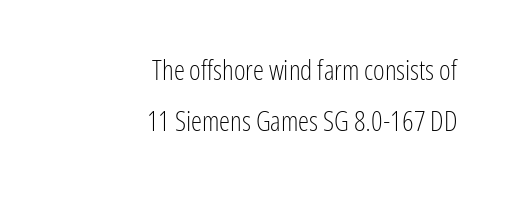
Q: Is the text bold? A: No.
Q: Is the text italic (slanted)? A: No, it is upright.
Q: Is the typeface a serif or a sans-serif typeface? A: Sans-serif.
Q: Is the text underlined? A: No.
Q: How is the paragraph aligned? A: Right-aligned.
Q: Is the spacing between letters normal or unusually wide? A: Normal.
Q: Width (condensed, normal, or wide)? A: Condensed.
Q: Stroke contrast? A: Low.
Q: x-height? A: Medium.
Q: Monospaced? A: No.
